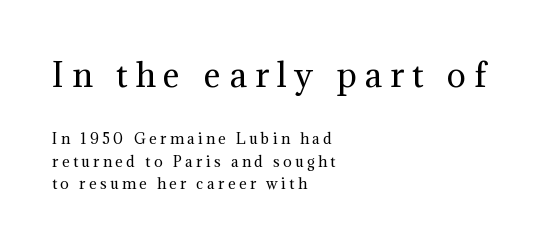
Is the type heavy? It reads as light-to-regular instead. The font family rendered here belongs to the serif group. Nope, not italic — everything's standing straight. Character widths vary here, with narrow letters taking less room than wide ones. Is there much room between lines? A standard amount, neither cramped nor airy. Descenders are the only things crossing below the line.
